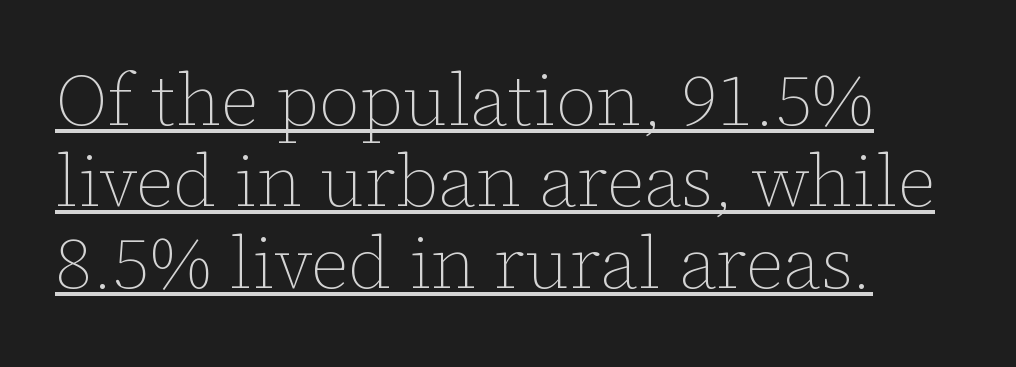
Q: Is the text bold? A: No.
Q: Is the text italic (slanted)? A: No, it is upright.
Q: Is the text underlined? A: Yes.
Q: Is the spacing between letters normal or unusually wide? A: Normal.
Q: Is the spacing between lines tight, normal or loose? A: Tight.
Q: Width (condensed, normal, or wide)? A: Normal.
Q: Stroke contrast? A: Low.
Q: x-height? A: Medium.
Q: Monospaced? A: No.
